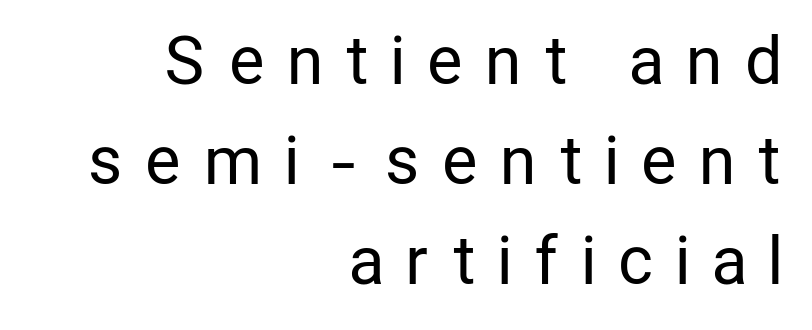
Honestly, the letter spacing is so wide it's the main thing you notice. Leading matches the norm, producing a regular column. Is this a fixed-width face? No — the glyphs have proportional, varying widths. The type sits square on the baseline with zero lean.
